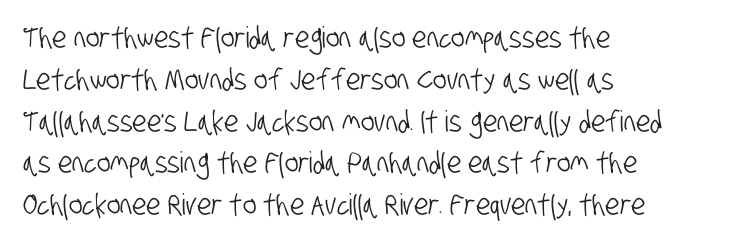
The image shows 29 px condensed sans-serif type; set left-aligned, normal line spacing (1.44x), normal letter spacing, not underlined; low stroke contrast and a large x-height.
